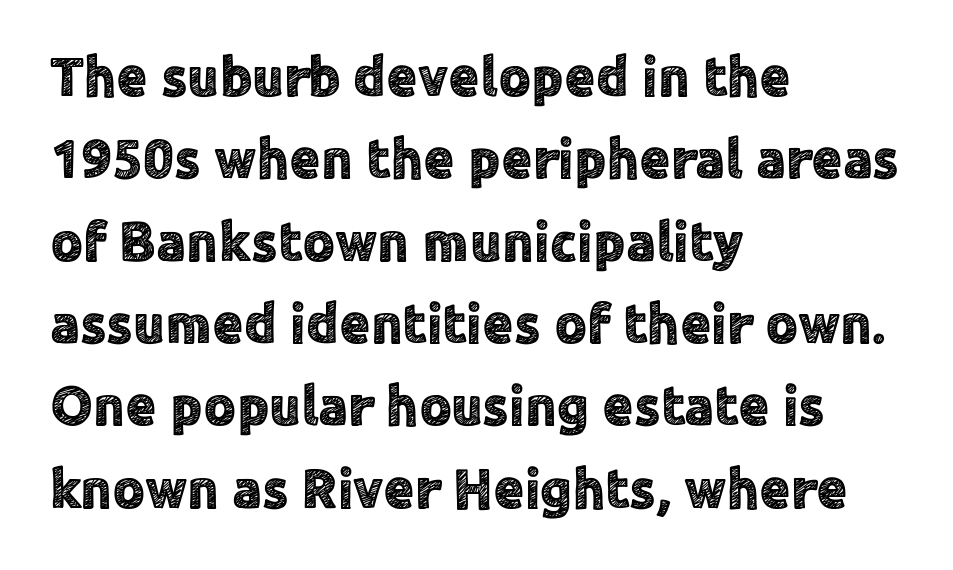
{"serif": "no", "italic": "no", "width": "normal", "x_height": "medium", "monospaced": "no", "underline": "no", "align": "left", "line_spacing": "normal", "line_spacing_ratio": 1.47, "letter_spacing": "normal", "letter_spacing_em": 0.0, "glyph_px": 56}
